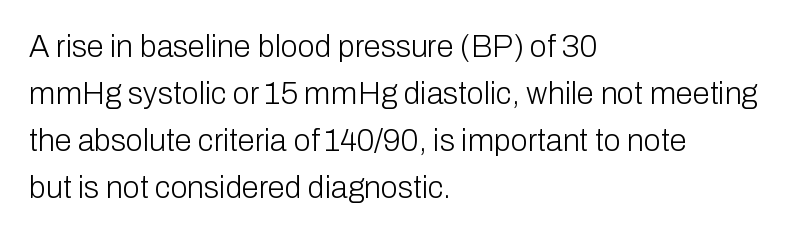
Q: Is the text bold? A: No.
Q: Is the text italic (slanted)? A: No, it is upright.
Q: Is the typeface a serif or a sans-serif typeface? A: Sans-serif.
Q: Is the text underlined? A: No.
Q: How is the paragraph aligned? A: Left-aligned.
Q: Is the spacing between letters normal or unusually wide? A: Normal.
Q: Is the spacing between lines tight, normal or loose? A: Normal.
Q: Width (condensed, normal, or wide)? A: Normal.
Q: Stroke contrast? A: Low.
Q: x-height? A: Medium.
Q: Monospaced? A: No.
